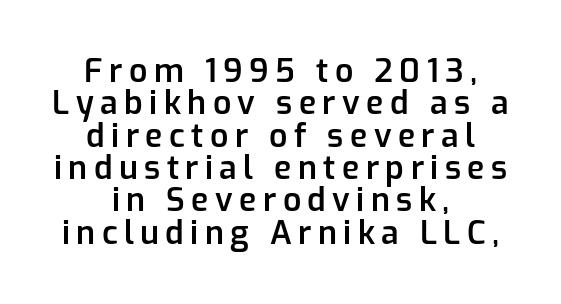
Q: Is the text bold? A: Semi-bold.
Q: Is the text italic (slanted)? A: No, it is upright.
Q: Is the typeface a serif or a sans-serif typeface? A: Sans-serif.
Q: Is the text underlined? A: No.
Q: How is the paragraph aligned? A: Centered.
Q: Is the spacing between letters normal or unusually wide? A: Unusually wide.
Q: Is the spacing between lines tight, normal or loose? A: Tight.
Q: Width (condensed, normal, or wide)? A: Normal.
Q: Stroke contrast? A: Low.
Q: x-height? A: Medium.
Q: Monospaced? A: No.
